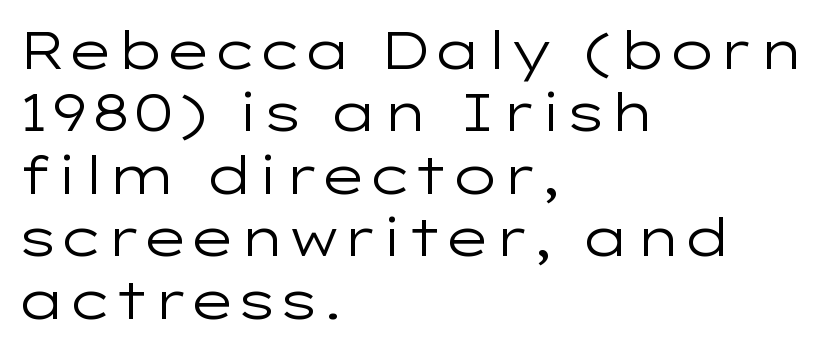
Q: Is the text bold? A: No.
Q: Is the text italic (slanted)? A: No, it is upright.
Q: Is the typeface a serif or a sans-serif typeface? A: Sans-serif.
Q: Is the text underlined? A: No.
Q: How is the paragraph aligned? A: Left-aligned.
Q: Is the spacing between letters normal or unusually wide? A: Normal.
Q: Width (condensed, normal, or wide)? A: Wide.
Q: Stroke contrast? A: Low.
Q: x-height? A: Medium.
Q: Monospaced? A: No.
